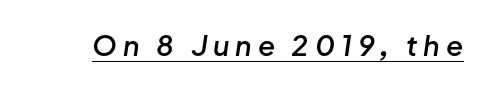
The image shows 28 px semibold type, italic (leaning right); set unusually wide letter spacing (+0.21 em), underlined; low stroke contrast and a medium x-height.
